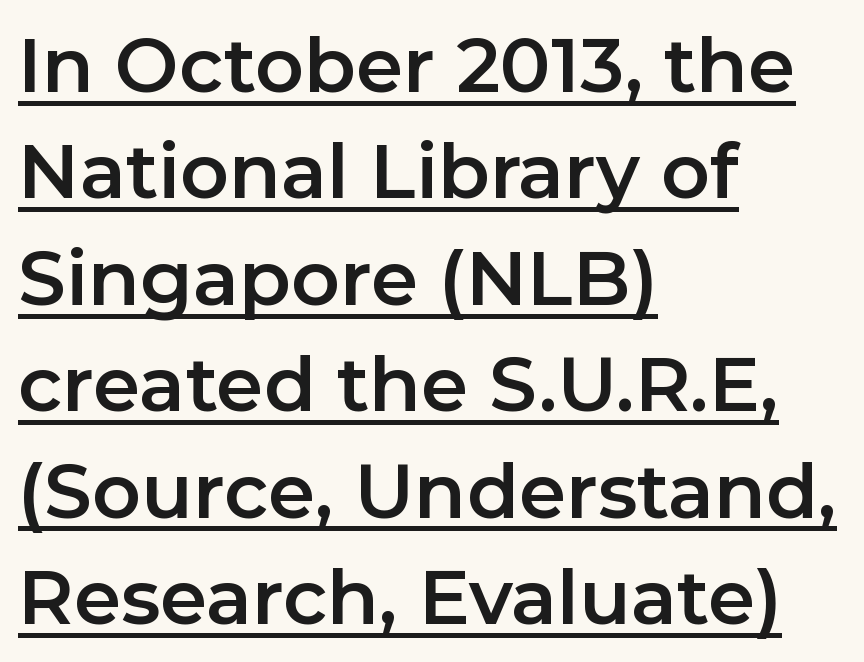
Grotesque or geometric, the face here clearly has no serifs. The letters stand upright; this is a roman face. Short note: letters normally spaced. This sample is left-justified, so line endings fall wherever the words run out. Note the varied advance widths — an 'i' is clearly narrower than an 'm'.
